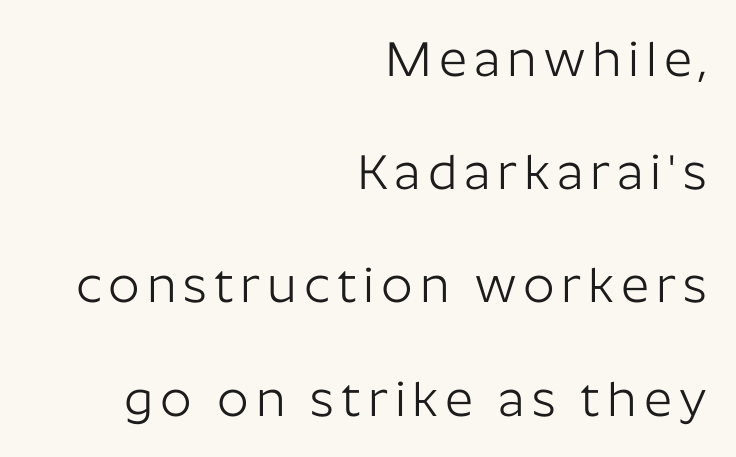
Q: Is the text bold? A: No.
Q: Is the text italic (slanted)? A: No, it is upright.
Q: Is the typeface a serif or a sans-serif typeface? A: Sans-serif.
Q: Is the text underlined? A: No.
Q: How is the paragraph aligned? A: Right-aligned.
Q: Is the spacing between lines tight, normal or loose? A: Loose.
Q: Width (condensed, normal, or wide)? A: Normal.
Q: Stroke contrast? A: Low.
Q: x-height? A: Medium.
Q: Monospaced? A: No.
